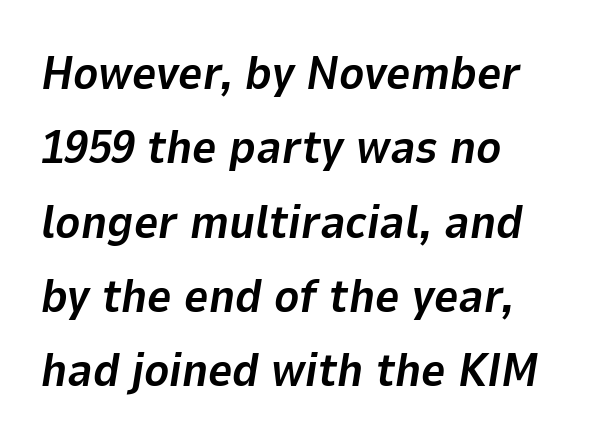
{"italic": "yes", "lean": "right", "slant_degrees": 9, "bold": "yes", "weight": "bold", "width": "normal", "stroke_contrast": "low", "x_height": "medium", "monospaced": "no", "underline": "no", "align": "left", "line_spacing": "normal", "line_spacing_ratio": 1.58, "letter_spacing": "normal", "letter_spacing_em": 0.0, "glyph_px": 47}
